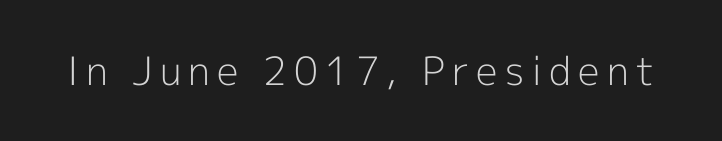
Stroke terminals: plain, sans-serif. Think of a printed novel: that variable character pitch is what you see here. Weight class: somewhere from thin through regular. When letters stand straight like this, we call the style roman or upright.
